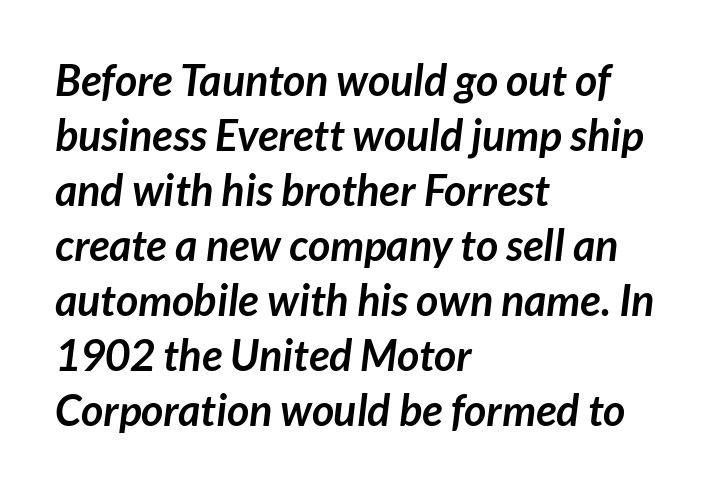
Q: Is the text bold? A: Yes.
Q: Is the typeface a serif or a sans-serif typeface? A: Sans-serif.
Q: Is the text underlined? A: No.
Q: How is the paragraph aligned? A: Left-aligned.
Q: Is the spacing between letters normal or unusually wide? A: Normal.
Q: Is the spacing between lines tight, normal or loose? A: Normal.
Q: Width (condensed, normal, or wide)? A: Normal.
Q: Stroke contrast? A: Low.
Q: x-height? A: Medium.
Q: Monospaced? A: No.
